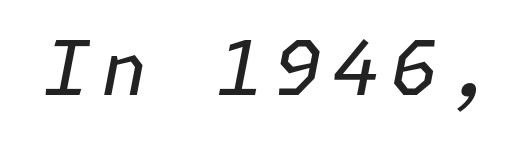
Q: Is the text bold? A: No.
Q: Is the text italic (slanted)? A: Yes, it leans right by about 11 degrees.
Q: Is the text underlined? A: No.
Q: Width (condensed, normal, or wide)? A: Normal.
Q: Stroke contrast? A: Low.
Q: x-height? A: Medium.
